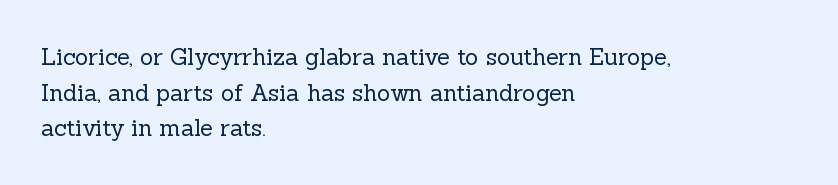
Baseline-to-baseline distance is the conventional proportion of letter height. The passage is arranged the way most books set body copy — flush left. The glyphs are unaccompanied by any horizontal stroke below them. The gaps between neighbouring characters are ordinary and unremarkable.
